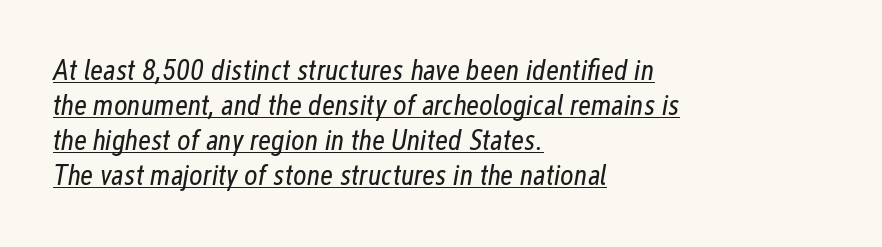
Q: Is the text bold? A: No.
Q: Is the text italic (slanted)? A: Yes, it leans right by about 12 degrees.
Q: Is the text underlined? A: Yes.
Q: How is the paragraph aligned? A: Left-aligned.
Q: Is the spacing between letters normal or unusually wide? A: Normal.
Q: Width (condensed, normal, or wide)? A: Condensed.
Q: Stroke contrast? A: Low.
Q: x-height? A: Medium.
Q: Monospaced? A: No.
